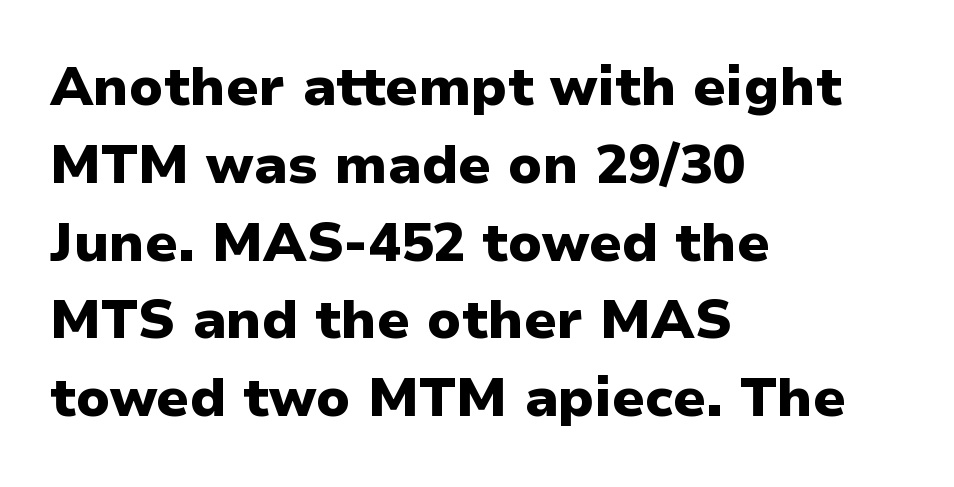
What weight is shown? A full bold with thick strokes. These lines sit exactly where default settings would place them. Vertical strokes here are truly vertical. Any mark beneath the type? The region is blank. Here the glyphs are tracked normally, forming tight word shapes. You could not count columns in this text — the font is proportionally spaced.
